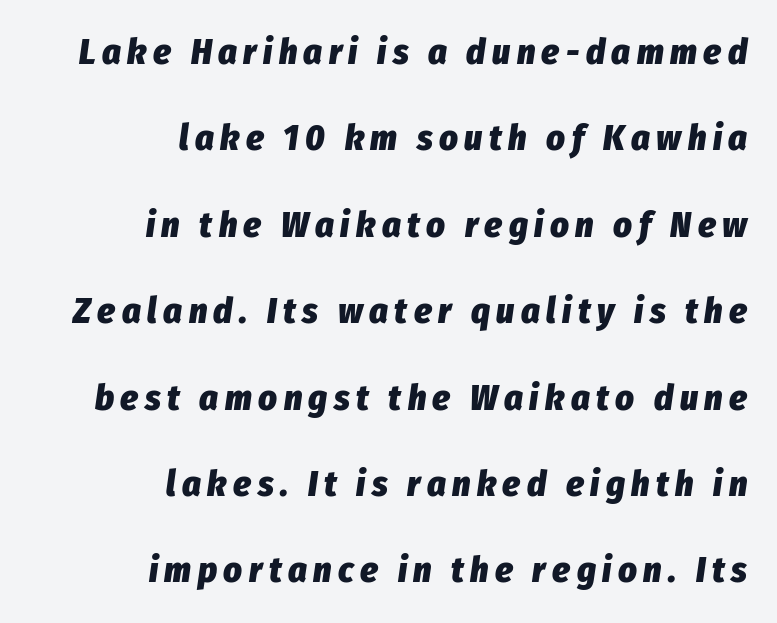
Q: Is the text bold? A: Yes.
Q: Is the text italic (slanted)? A: Yes, it leans right by about 8 degrees.
Q: Is the text underlined? A: No.
Q: How is the paragraph aligned? A: Right-aligned.
Q: Is the spacing between lines tight, normal or loose? A: Loose.
Q: Width (condensed, normal, or wide)? A: Condensed.
Q: Stroke contrast? A: Low.
Q: x-height? A: Medium.
Q: Monospaced? A: No.
